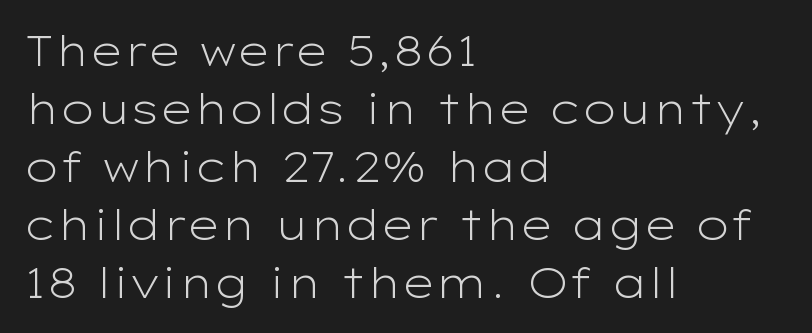
Q: Is the text bold? A: No.
Q: Is the text italic (slanted)? A: No, it is upright.
Q: Is the typeface a serif or a sans-serif typeface? A: Sans-serif.
Q: Is the text underlined? A: No.
Q: How is the paragraph aligned? A: Left-aligned.
Q: Is the spacing between letters normal or unusually wide? A: Normal.
Q: Is the spacing between lines tight, normal or loose? A: Normal.
Q: Width (condensed, normal, or wide)? A: Wide.
Q: Stroke contrast? A: Low.
Q: x-height? A: Medium.
Q: Monospaced? A: No.
